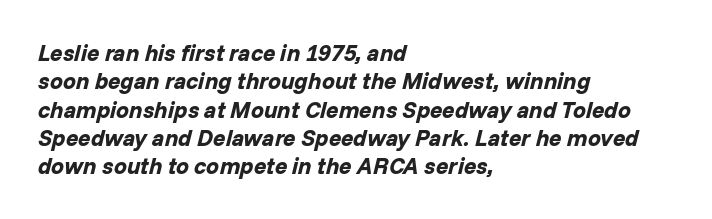
The image shows 23 px bold type, italic (leaning right); set left-aligned, line spacing 1.23x, normal letter spacing, not underlined.
